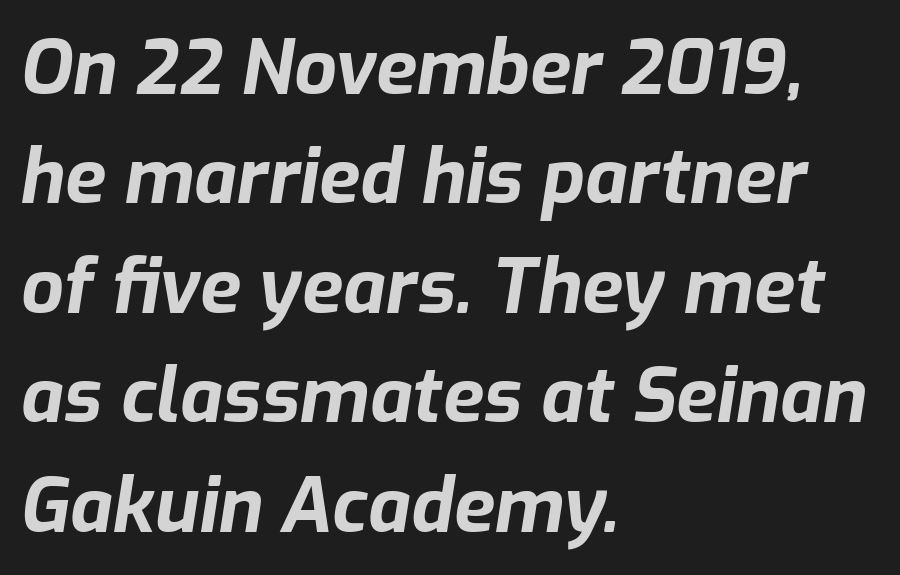
The image shows 75 px bold type, italic (leaning right); set left-aligned, normal line spacing (1.46x), normal letter spacing, not underlined; low stroke contrast and a medium x-height.
